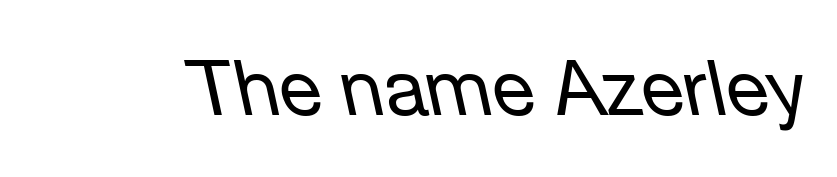
{"italic": "yes", "lean": "left", "slant_degrees": 12, "bold": "no", "weight": "regular", "width": "normal", "stroke_contrast": "low", "x_height": "medium", "monospaced": "no", "underline": "no", "letter_spacing": "normal", "letter_spacing_em": 0.0, "glyph_px": 78}
